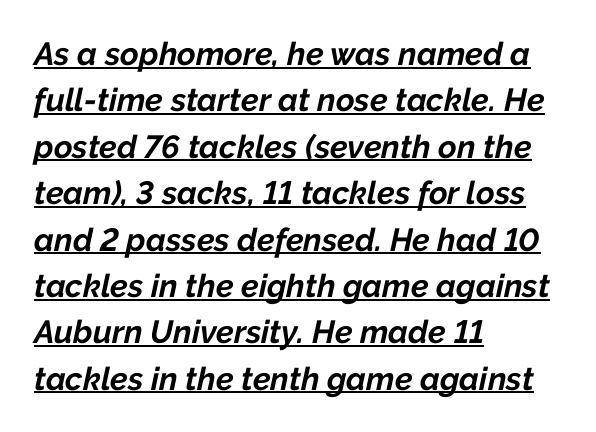
{"italic": "yes", "lean": "right", "slant_degrees": 12, "bold": "yes", "weight": "bold", "width": "normal", "stroke_contrast": "low", "x_height": "medium", "monospaced": "no", "underline": "yes", "align": "left", "line_spacing": "normal", "line_spacing_ratio": 1.45, "letter_spacing": "normal", "letter_spacing_em": 0.0, "glyph_px": 32}
